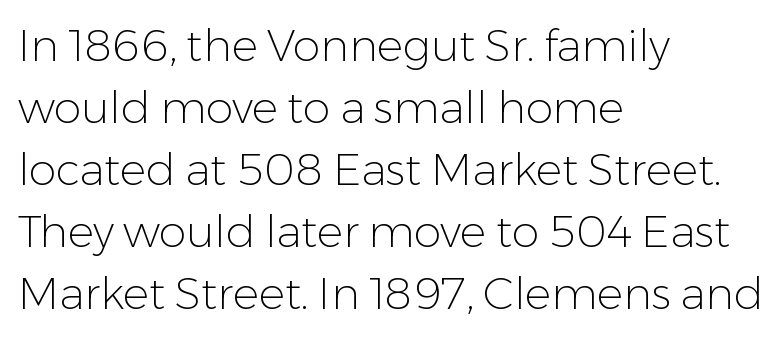
The image shows 44 px light sans-serif type, upright; set left-aligned, normal line spacing (1.41x), normal letter spacing, not underlined; low stroke contrast and a medium x-height.
